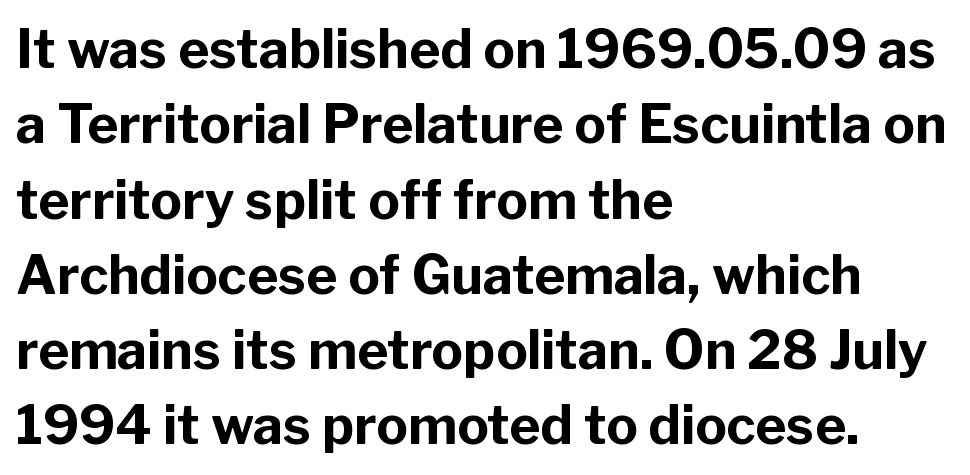
Does the leading feel generous? No, just average. Rule under the text: the space is simply empty. The letters advance in unequal steps, a hallmark of proportional type. You can tell it's not italic because the verticals are truly vertical. Examine the stroke ends and you'll find no serifs.
